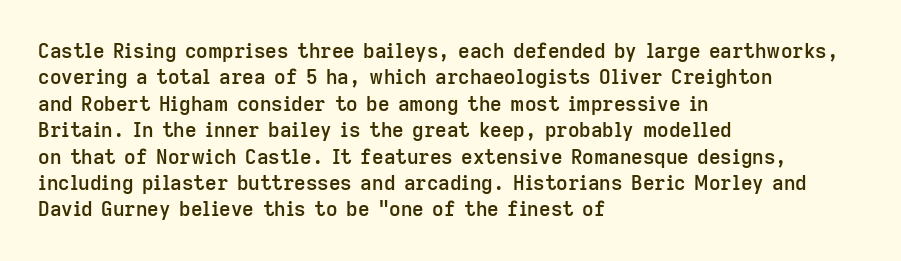
Q: Is the text bold? A: Semi-bold.
Q: Is the text italic (slanted)? A: No, it is upright.
Q: Is the text underlined? A: No.
Q: How is the paragraph aligned? A: Left-aligned.
Q: Is the spacing between letters normal or unusually wide? A: Normal.
Q: Is the spacing between lines tight, normal or loose? A: Normal.
